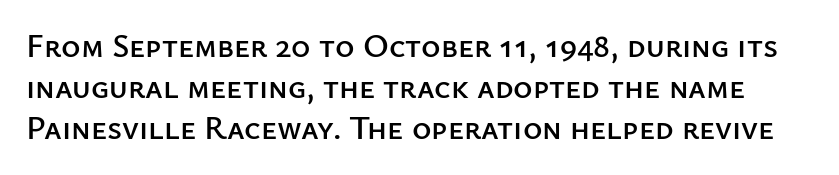
The letters sit at their default tracking, neither squeezed nor spread. In terms of letterform style, serifs are entirely absent. Has an underline been added? It has not. Proportional: the letters do not fall into vertical columns.
